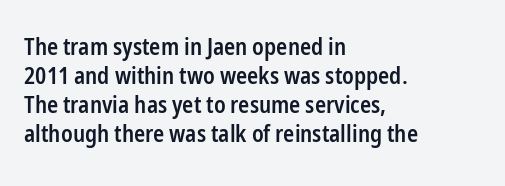
Q: Is the text bold? A: Semi-bold.
Q: Is the text italic (slanted)? A: No, it is upright.
Q: Is the text underlined? A: No.
Q: How is the paragraph aligned? A: Left-aligned.
Q: Is the spacing between letters normal or unusually wide? A: Normal.
Q: Is the spacing between lines tight, normal or loose? A: Normal.
